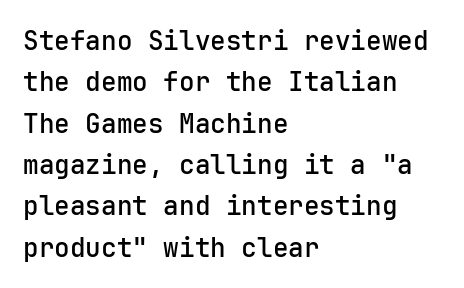
Q: Is the text bold? A: Semi-bold.
Q: Is the text italic (slanted)? A: No, it is upright.
Q: Is the text underlined? A: No.
Q: How is the paragraph aligned? A: Left-aligned.
Q: Is the spacing between letters normal or unusually wide? A: Normal.
Q: Is the spacing between lines tight, normal or loose? A: Normal.
